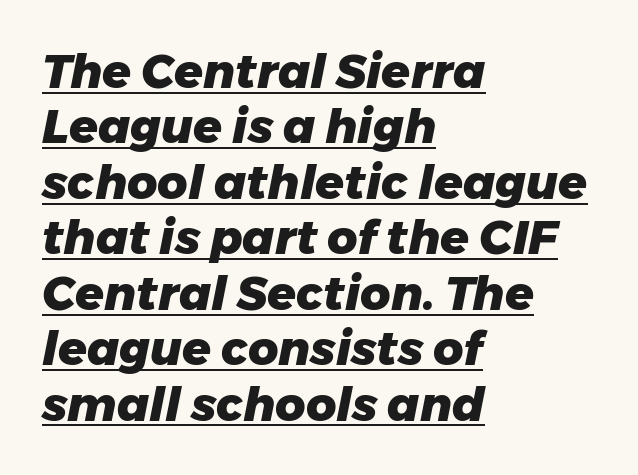
Q: Is the text bold? A: Yes.
Q: Is the text italic (slanted)? A: Yes, it leans right by about 11 degrees.
Q: Is the text underlined? A: Yes.
Q: How is the paragraph aligned? A: Left-aligned.
Q: Is the spacing between letters normal or unusually wide? A: Normal.
Q: Width (condensed, normal, or wide)? A: Normal.
Q: Stroke contrast? A: Low.
Q: x-height? A: Medium.
Q: Monospaced? A: No.
